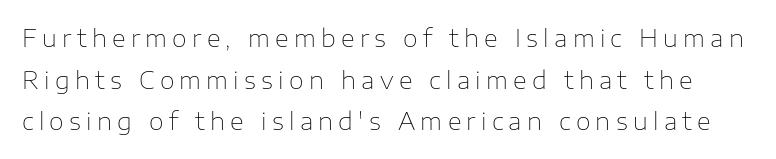
{"italic": "no", "bold": "no", "underline": "no", "line_spacing_ratio": 1.73, "letter_spacing": "wide", "letter_spacing_em": 0.22, "glyph_px": 24}
